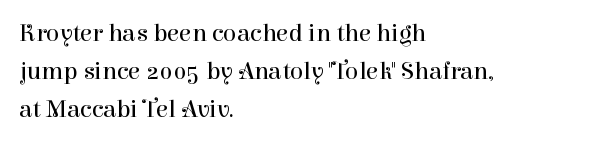
The glyphs are unaccompanied by any horizontal stroke below them. Posture: vertical. These lines keep a tight, regular rhythm from letter to letter. Interline gaps are of average width in this sample. The paragraph shown leans on its left margin.
